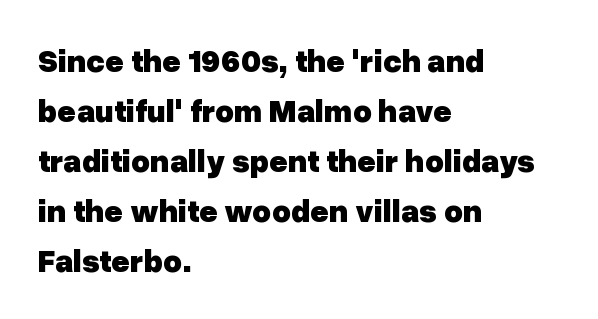
{"serif": "no", "italic": "no", "bold": "yes", "weight": "heavy", "width": "normal", "stroke_contrast": "low", "x_height": "medium", "monospaced": "no", "underline": "no", "align": "left", "line_spacing": "normal", "line_spacing_ratio": 1.56, "letter_spacing": "normal", "letter_spacing_em": 0.0, "glyph_px": 32}
